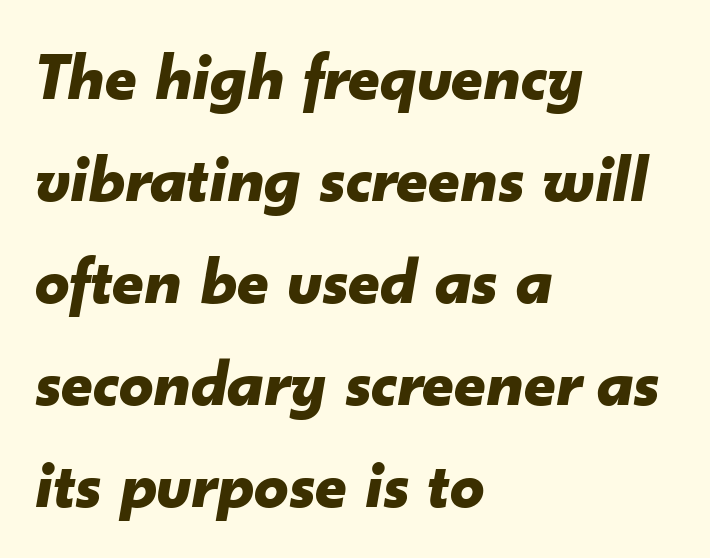
Yep, that's italic — everything's leaning. If you measured baseline to baseline, you'd find a middling distance. Here the designer chose a conventional face with non-uniform glyph widths. Honestly, there is no underline to notice here at all.
